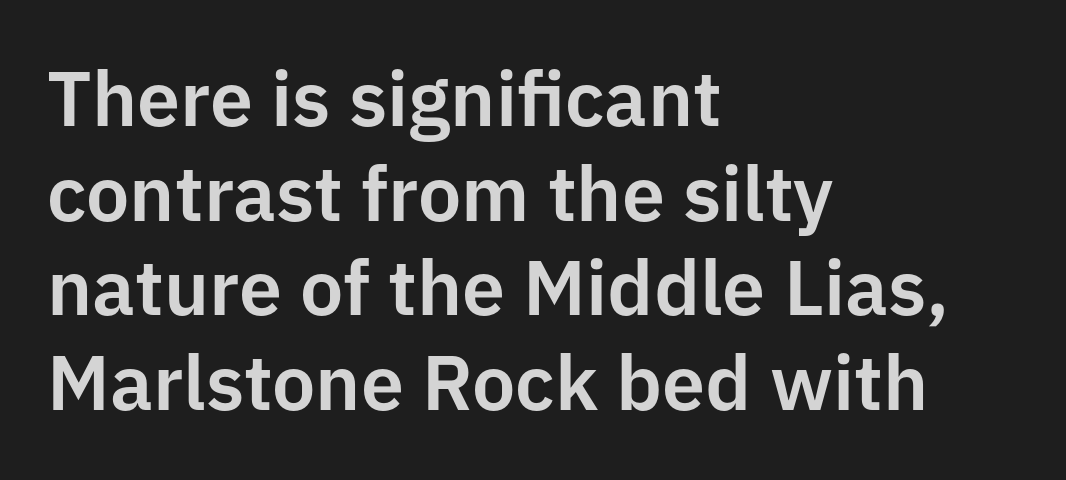
Q: Is the text italic (slanted)? A: No, it is upright.
Q: Is the typeface a serif or a sans-serif typeface? A: Sans-serif.
Q: Is the text underlined? A: No.
Q: How is the paragraph aligned? A: Left-aligned.
Q: Is the spacing between letters normal or unusually wide? A: Normal.
Q: Width (condensed, normal, or wide)? A: Normal.
Q: Stroke contrast? A: Low.
Q: x-height? A: Medium.
Q: Monospaced? A: No.
